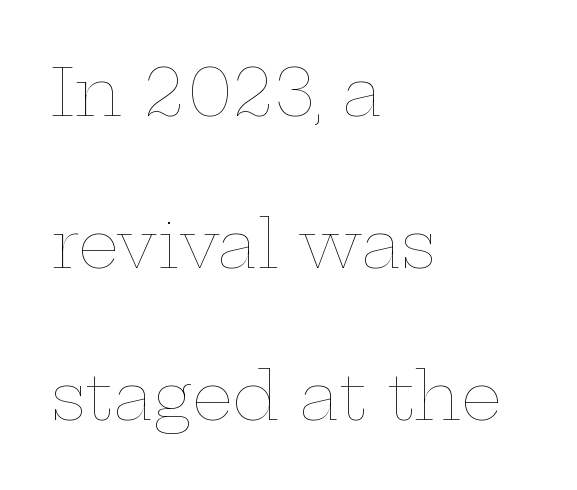
Standard letterfit; no display-style spreading of the glyphs. A quiet, ordinary-to-light weight characterises the typeface. Each letter keeps its own natural width here, so spacing adapts to shape. Baseline-to-baseline distance is far greater than the letter height. Descenders are the only things crossing below the line. Posture: straight, roman, zero tilt.
